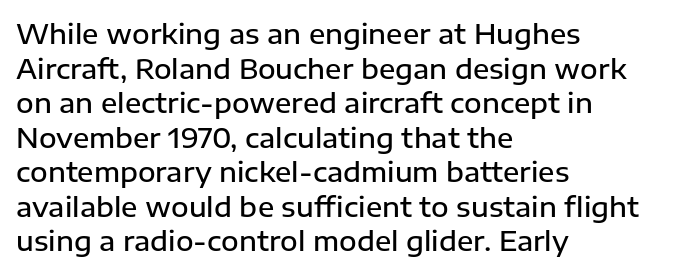
The image shows 27 px text type, upright; set left-aligned, normal line spacing (1.28x), normal letter spacing, not underlined.
